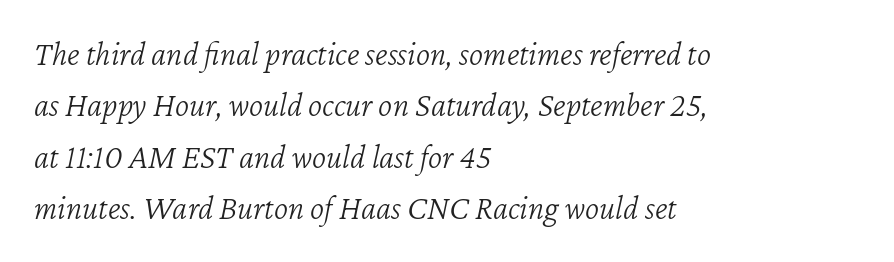
The image shows 34 px light type, italic (leaning right); set left-aligned, normal line spacing (1.51x), normal letter spacing, not underlined; low stroke contrast and a medium x-height.
